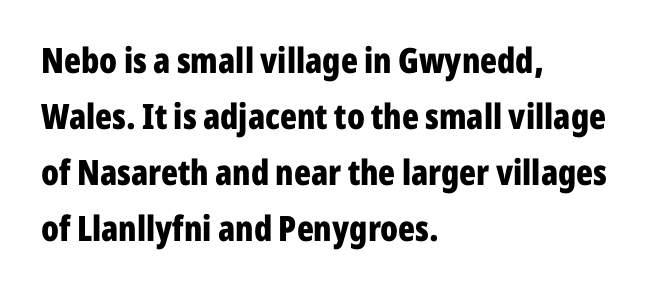
The typesetting leans heavy: a genuine bold. Grotesque or geometric, the face here clearly has no serifs. The type is set solid horizontally, with unmodified tracking. Notice how the stems are strictly vertical — no italics here. Baseline-to-baseline distance is the conventional proportion of letter height.
